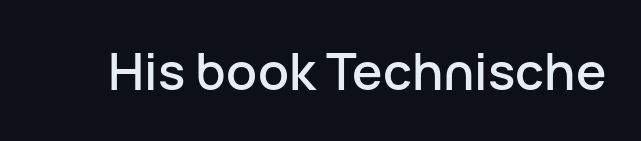
Spacing between characters is what you'd get straight out of the box. The glyphs are unaccompanied by any horizontal stroke below them. Upright lettering throughout. Observe the absence of serifs on each vertical stroke in this sample. Think of a printed novel: that variable character pitch is what you see here.
